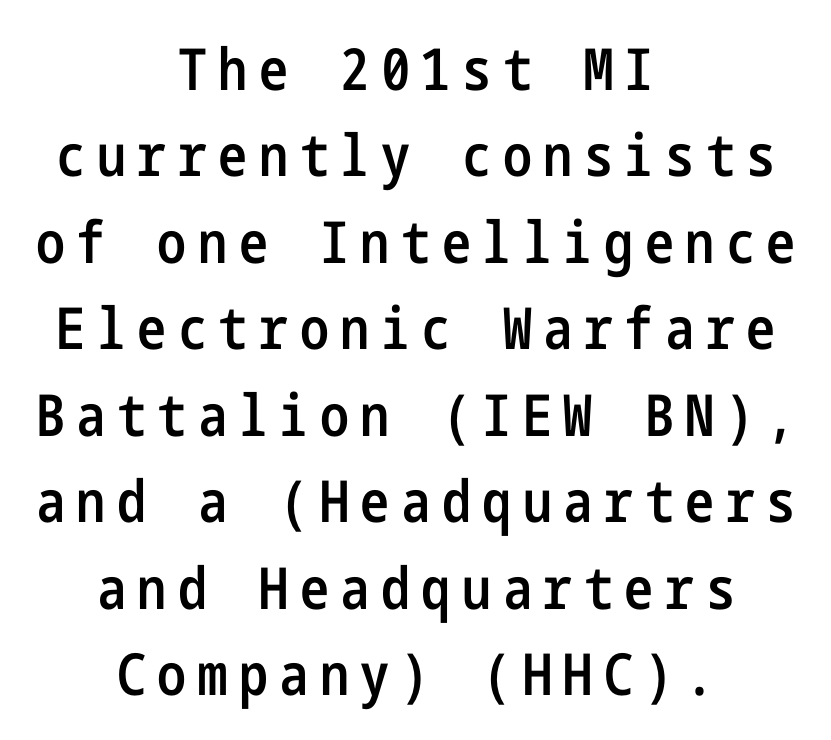
Stems and bowls a touch heavier than normal — semibold. Casual observation: everything's sitting right in the middle. Clear beneath every line of the passage. Tracking value appears strongly positive — letters spread wide. Each new line begins a customary step beneath the previous one.
